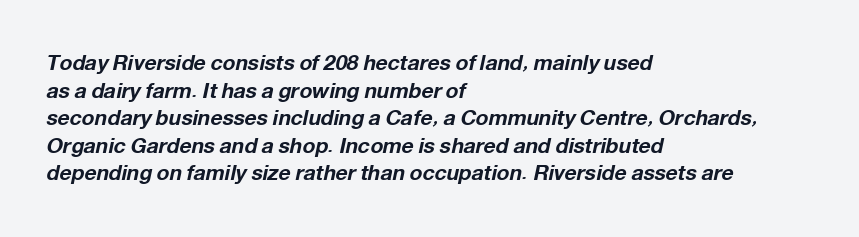
{"italic": "yes", "lean": "right", "slant_degrees": 12, "bold": "yes", "underline": "no", "align": "left", "line_spacing": "normal", "line_spacing_ratio": 1.31, "letter_spacing": "normal", "letter_spacing_em": 0.0, "glyph_px": 21}
